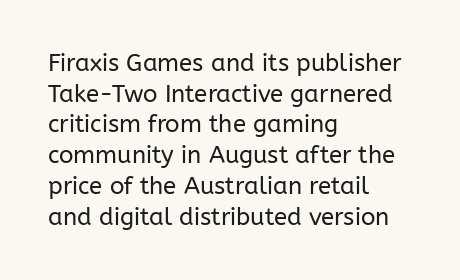
Q: Is the text bold? A: No.
Q: Is the text italic (slanted)? A: No, it is upright.
Q: Is the text underlined? A: No.
Q: How is the paragraph aligned? A: Left-aligned.
Q: Is the spacing between letters normal or unusually wide? A: Normal.
Q: Is the spacing between lines tight, normal or loose? A: Normal.
